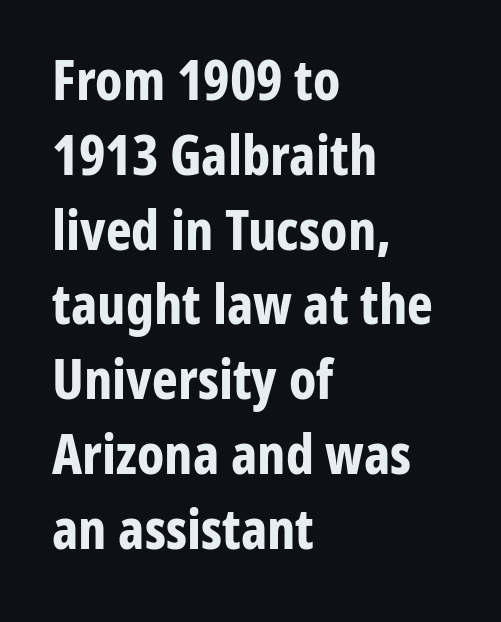
Normally led — the rows are evenly, conventionally spaced. Plenty of ink on the page — the face is bold. Unmarked baselines from the first word to the last. Check where the strokes stop: nothing finishes them off — pure sans.
